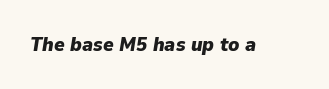
{"italic": "yes", "lean": "right", "slant_degrees": 9, "bold": "yes", "underline": "no", "letter_spacing": "normal", "letter_spacing_em": 0.0, "glyph_px": 20}
